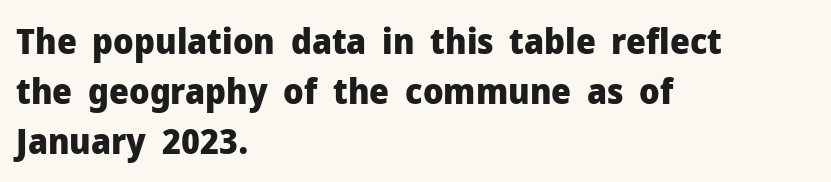
The baseline area is clear. The passage shown is typed in a proportional face where columns would drift. Compared with a centered layout, this one pins lines to the left instead. Leading: standard.
